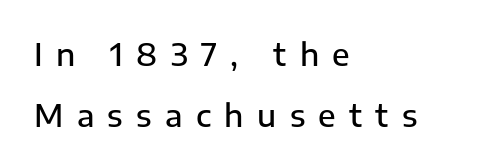
Q: Is the text bold? A: Semi-bold.
Q: Is the text italic (slanted)? A: No, it is upright.
Q: Is the typeface a serif or a sans-serif typeface? A: Sans-serif.
Q: Is the text underlined? A: No.
Q: How is the paragraph aligned? A: Left-aligned.
Q: Is the spacing between letters normal or unusually wide? A: Unusually wide.
Q: Is the spacing between lines tight, normal or loose? A: Loose.
Q: Width (condensed, normal, or wide)? A: Normal.
Q: Stroke contrast? A: Low.
Q: x-height? A: Medium.
Q: Monospaced? A: No.
